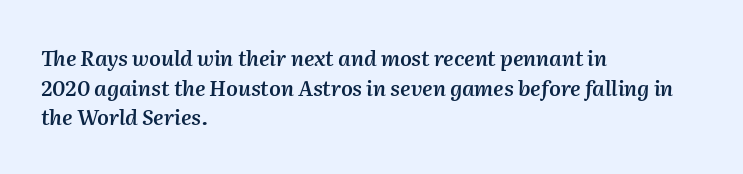
The image shows 21 px text type, italic (leaning right); set left-aligned, normal line spacing (1.41x), normal letter spacing, not underlined.
